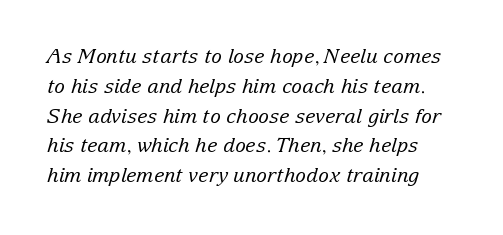
The image shows 20 px text type, italic (leaning right); set normal line spacing (1.49x), normal letter spacing, not underlined.
